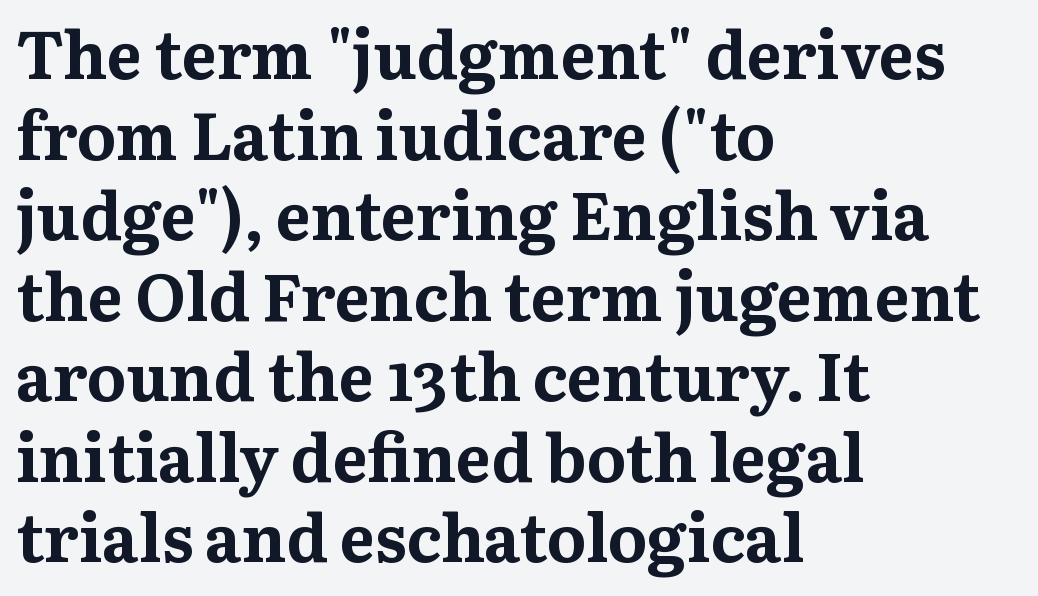
{"serif": "yes", "italic": "no", "bold": "yes", "weight": "bold", "width": "normal", "stroke_contrast": "medium", "x_height": "medium", "monospaced": "no", "underline": "no", "align": "left", "line_spacing_ratio": 1.22, "letter_spacing": "normal", "letter_spacing_em": 0.0, "glyph_px": 66}
